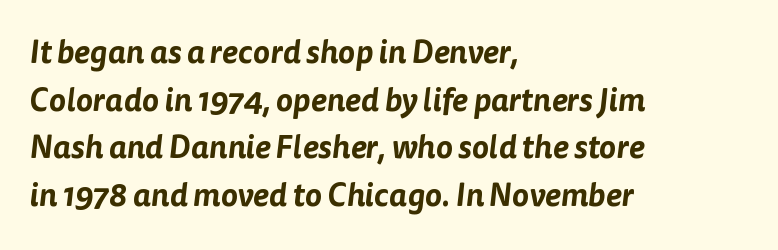
{"serif": "no", "width": "normal", "stroke_contrast": "low", "x_height": "medium", "monospaced": "no", "underline": "no", "align": "left", "line_spacing": "normal", "line_spacing_ratio": 1.49, "letter_spacing": "normal", "letter_spacing_em": 0.0, "glyph_px": 32}
